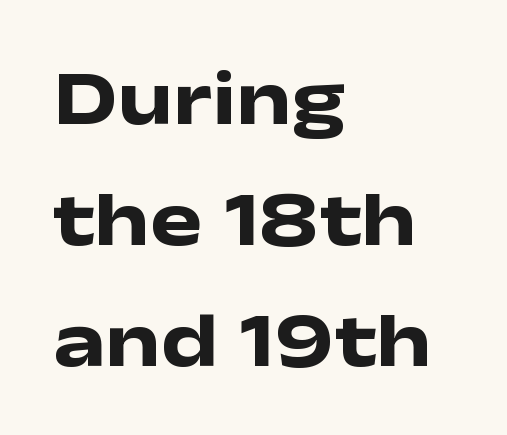
The image shows 78 px heavy, wide sans-serif type, upright; set left-aligned, normal line spacing (1.55x), normal letter spacing, not underlined; low stroke contrast and a medium x-height.
